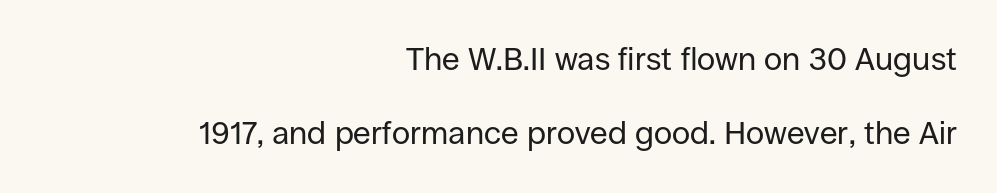
Q: Is the text bold? A: No.
Q: Is the text italic (slanted)? A: No, it is upright.
Q: Is the typeface a serif or a sans-serif typeface? A: Sans-serif.
Q: Is the text underlined? A: No.
Q: How is the paragraph aligned? A: Right-aligned.
Q: Is the spacing between letters normal or unusually wide? A: Normal.
Q: Is the spacing between lines tight, normal or loose? A: Loose.
Q: Width (condensed, normal, or wide)? A: Normal.
Q: Stroke contrast? A: Low.
Q: x-height? A: Large.
Q: Monospaced? A: No.
